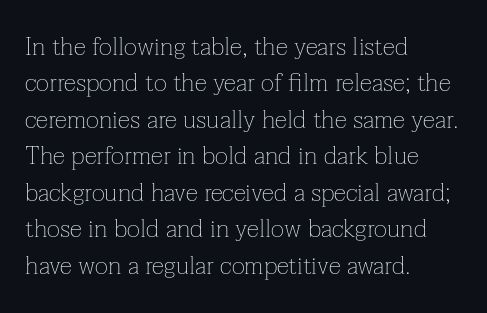
The image shows 25 px text type, upright; set left-aligned, normal line spacing (1.46x), normal letter spacing, not underlined.
